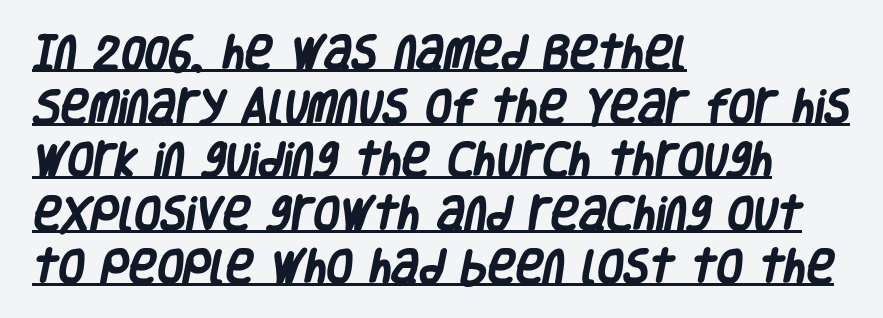
Q: Is the text bold? A: Yes.
Q: Is the typeface a serif or a sans-serif typeface? A: Sans-serif.
Q: Is the text underlined? A: Yes.
Q: How is the paragraph aligned? A: Left-aligned.
Q: Is the spacing between letters normal or unusually wide? A: Normal.
Q: Is the spacing between lines tight, normal or loose? A: Normal.
Q: Width (condensed, normal, or wide)? A: Condensed.
Q: Stroke contrast? A: Low.
Q: x-height? A: Large.
Q: Monospaced? A: No.
